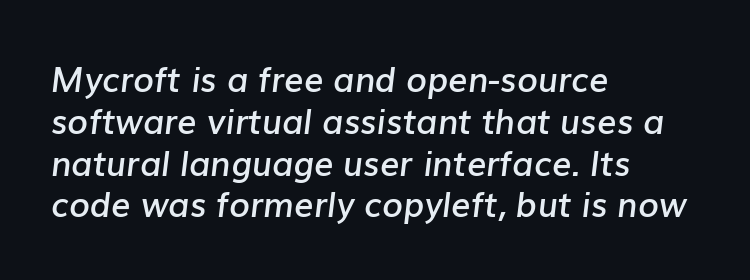
The image shows 34 px semibold type, italic (leaning right); set left-aligned, line spacing 1.23x, normal letter spacing, not underlined; low stroke contrast and a medium x-height.
